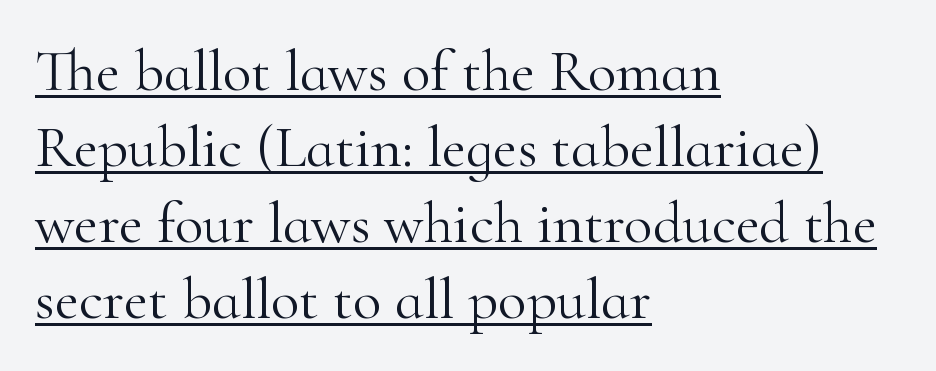
The image shows 59 px light serif type, upright; set left-aligned, normal line spacing (1.29x), normal letter spacing, underlined; high stroke contrast and a small x-height.
